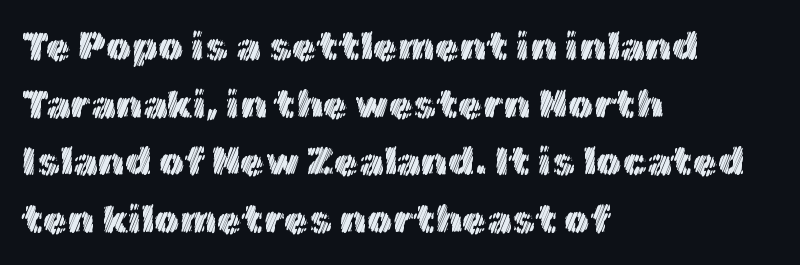
{"italic": "no", "width": "normal", "x_height": "medium", "monospaced": "no", "underline": "no", "align": "left", "line_spacing": "normal", "line_spacing_ratio": 1.44, "letter_spacing": "normal", "letter_spacing_em": 0.0, "glyph_px": 40}
